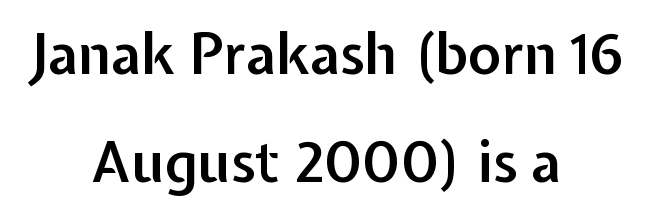
Line spacing here is loose. Regarding serifs, this sample does without them. Clear beneath every line of the passage. Do the letters lean? They stand straight. Caption: multi-line text, centered on the measure.
